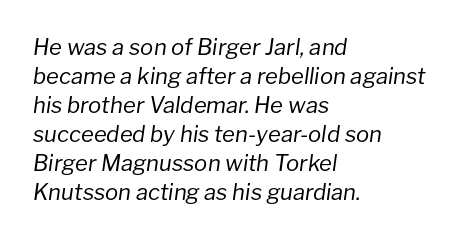
Q: Is the text bold? A: No.
Q: Is the text italic (slanted)? A: Yes, it leans right by about 8 degrees.
Q: Is the text underlined? A: No.
Q: How is the paragraph aligned? A: Left-aligned.
Q: Is the spacing between letters normal or unusually wide? A: Normal.
Q: Is the spacing between lines tight, normal or loose? A: Normal.
